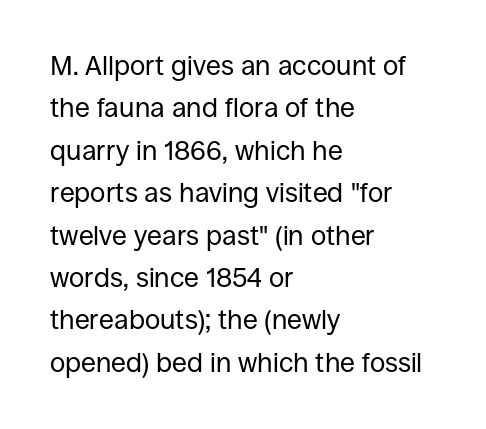
Characters follow at the spacing the type designer built in. Where is the straight margin? On the left. Weight: regular or lighter. Check the space under the baseline: it is left empty. Each new line begins a customary step beneath the previous one.
